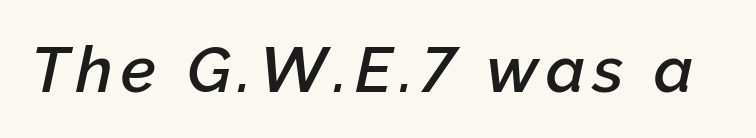
Q: Is the text bold? A: Semi-bold.
Q: Is the text italic (slanted)? A: Yes, it leans right by about 12 degrees.
Q: Is the text underlined? A: No.
Q: Width (condensed, normal, or wide)? A: Normal.
Q: Stroke contrast? A: Low.
Q: x-height? A: Medium.
Q: Monospaced? A: No.
